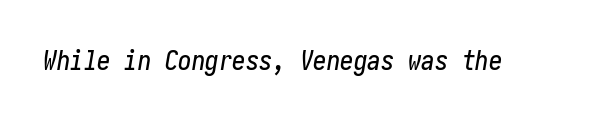
If you drew a line through each stem, it would be angled. Underlining? Definitely not there. Look at the tracking — it's just the regular setting, nothing added.
